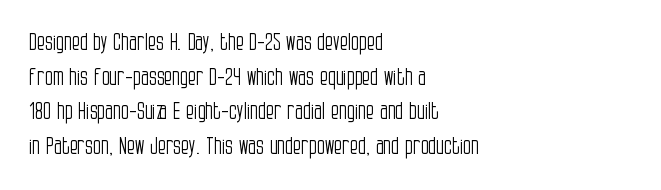
Vertical strokes here are truly vertical. Is the block centered? No — it sits flush against the left margin. Standard letterfit; no display-style spreading of the glyphs. This is not heavy type; no bold has been used.
